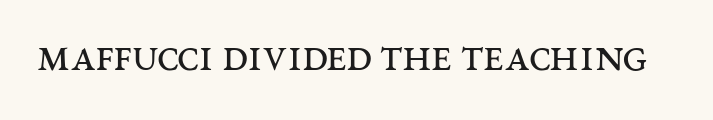
Q: Is the text bold? A: No.
Q: Is the text italic (slanted)? A: No, it is upright.
Q: Is the typeface a serif or a sans-serif typeface? A: Serif.
Q: Is the text underlined? A: No.
Q: Is the spacing between letters normal or unusually wide? A: Normal.
Q: Width (condensed, normal, or wide)? A: Wide.
Q: Stroke contrast? A: Medium.
Q: x-height? A: Large.
Q: Monospaced? A: No.
